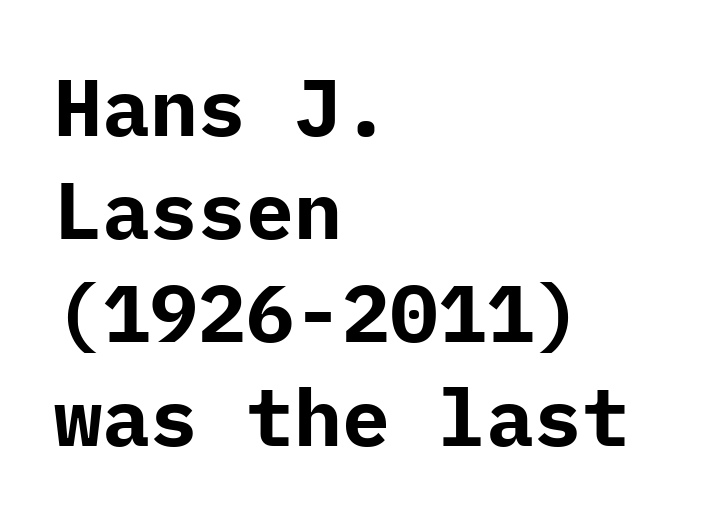
The image shows 80 px bold sans-serif type, upright; set left-aligned, normal line spacing (1.29x), normal letter spacing, not underlined; low stroke contrast and a medium x-height.
